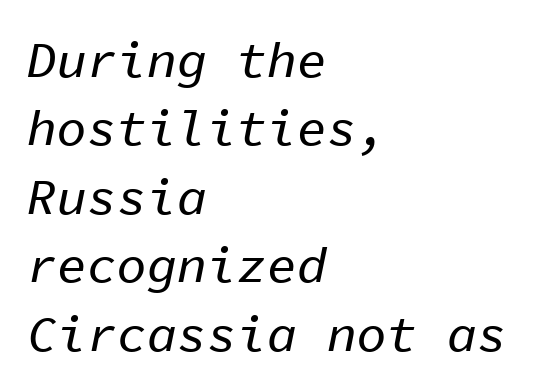
The image shows 50 px text type, italic (leaning right), monospaced; set left-aligned, normal line spacing (1.37x), normal letter spacing, not underlined; low stroke contrast and a medium x-height.
